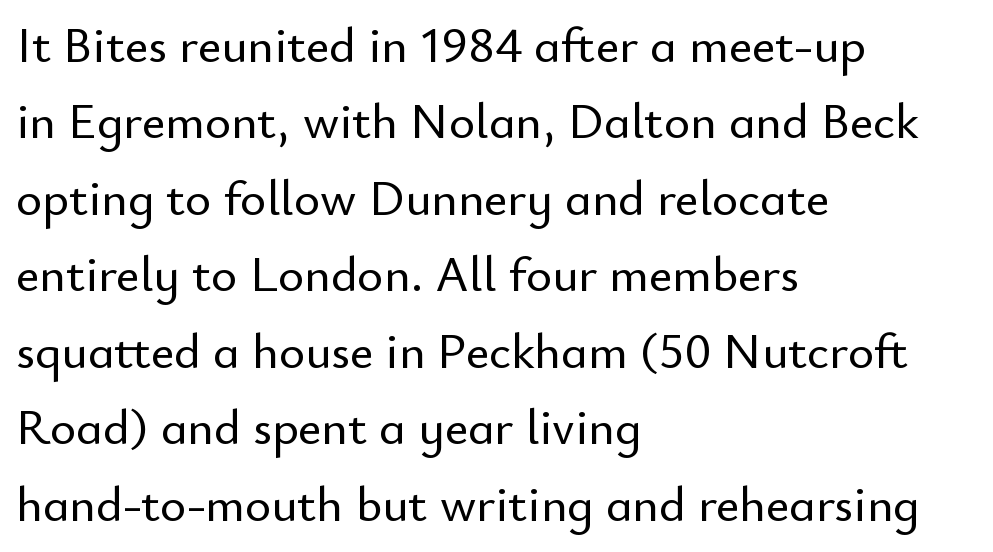
{"serif": "no", "italic": "no", "width": "normal", "stroke_contrast": "low", "x_height": "small", "monospaced": "no", "underline": "no", "align": "left", "line_spacing": "normal", "line_spacing_ratio": 1.53, "letter_spacing": "normal", "letter_spacing_em": 0.0, "glyph_px": 50}
